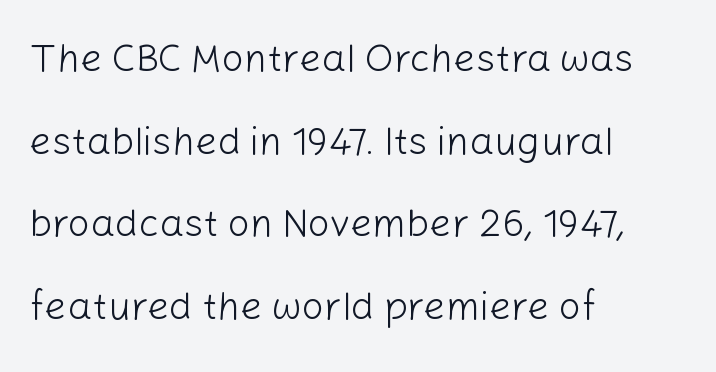
The image shows 39 px light sans-serif type, upright; set left-aligned, loose line spacing (2.12x), normal letter spacing, not underlined; low stroke contrast and a medium x-height.
